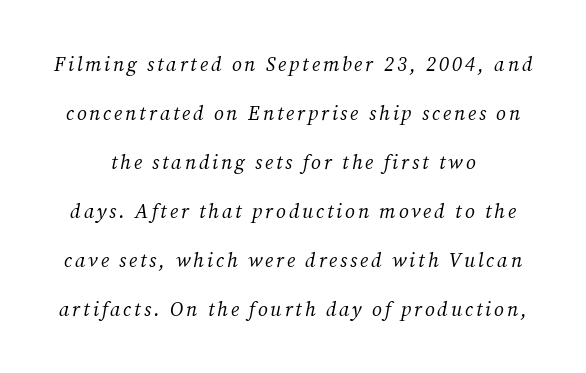
The image shows 20 px text type, italic (leaning right); set loose line spacing (2.45x), not underlined.
